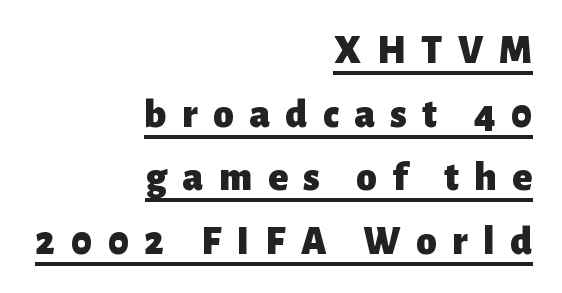
Q: Is the text bold? A: Yes.
Q: Is the text italic (slanted)? A: No, it is upright.
Q: Is the typeface a serif or a sans-serif typeface? A: Sans-serif.
Q: Is the text underlined? A: Yes.
Q: How is the paragraph aligned? A: Right-aligned.
Q: Is the spacing between letters normal or unusually wide? A: Unusually wide.
Q: Is the spacing between lines tight, normal or loose? A: Normal.
Q: Width (condensed, normal, or wide)? A: Normal.
Q: Stroke contrast? A: Low.
Q: x-height? A: Medium.
Q: Monospaced? A: No.
